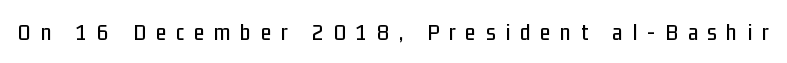
Q: Is the text italic (slanted)? A: No, it is upright.
Q: Is the text underlined? A: No.
Q: Is the spacing between letters normal or unusually wide? A: Unusually wide.
